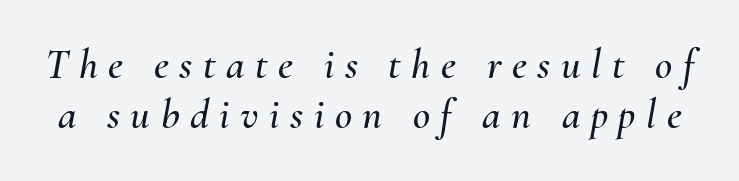
Q: Is the text italic (slanted)? A: Yes, it leans right by about 10 degrees.
Q: Is the text underlined? A: No.
Q: Is the spacing between letters normal or unusually wide? A: Unusually wide.
Q: Width (condensed, normal, or wide)? A: Normal.
Q: Stroke contrast? A: Medium.
Q: x-height? A: Small.
Q: Monospaced? A: No.
